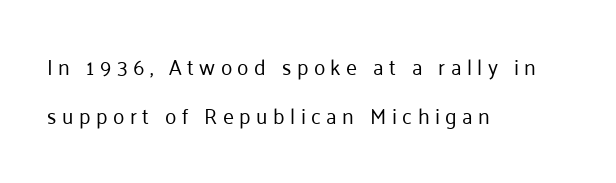
Q: Is the text bold? A: No.
Q: Is the text italic (slanted)? A: No, it is upright.
Q: Is the text underlined? A: No.
Q: How is the paragraph aligned? A: Left-aligned.
Q: Is the spacing between letters normal or unusually wide? A: Unusually wide.
Q: Is the spacing between lines tight, normal or loose? A: Loose.
